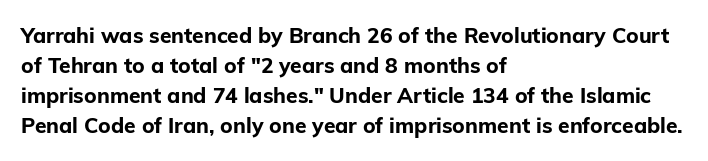
The image shows 21 px bold type, upright; set left-aligned, normal line spacing (1.43x), normal letter spacing, not underlined.
